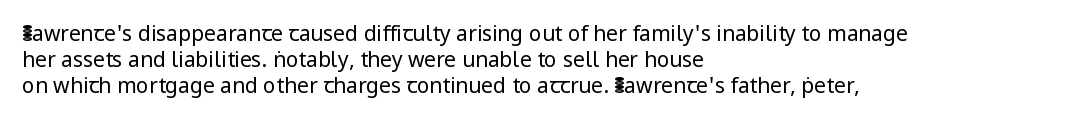
{"italic": "no", "bold": "no", "underline": "no", "align": "left", "line_spacing_ratio": 1.24, "letter_spacing": "normal", "letter_spacing_em": 0.0, "glyph_px": 21}
